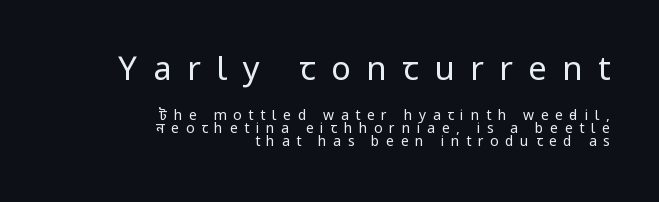
Here the designer chose a conventional face with non-uniform glyph widths. This layout puts the oversized block above and the modest block below. The passage shown is not bold in any degree. Examine the stroke ends and you'll find no serifs. A typesetter would call this leading minimal, almost set solid. It's the straight-up-and-down kind of type.
